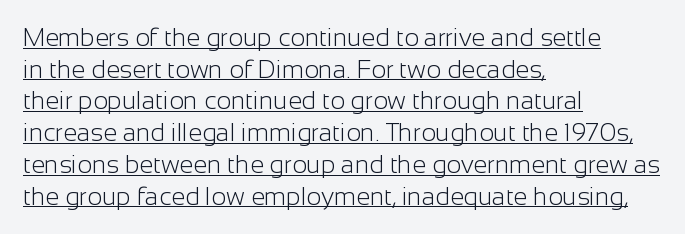
The image shows 25 px text type, upright; set left-aligned, normal line spacing (1.27x), normal letter spacing, underlined.
